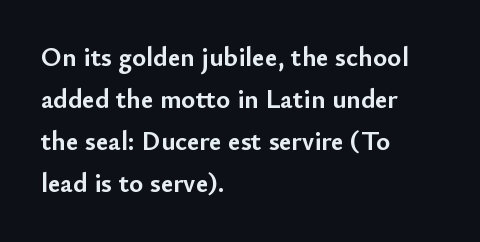
The image shows 27 px bold type, upright; set left-aligned, normal line spacing (1.56x), normal letter spacing, not underlined.
